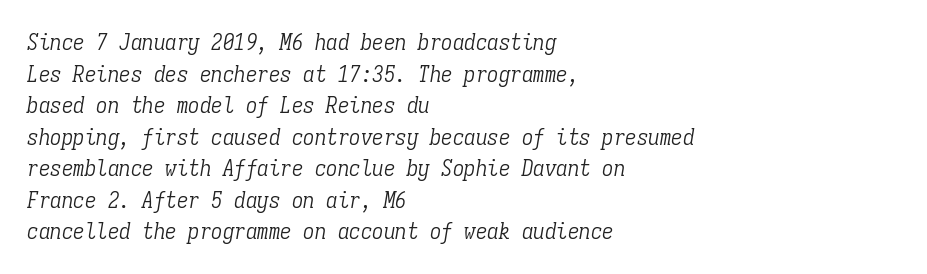
Q: Is the text bold? A: No.
Q: Is the text italic (slanted)? A: Yes, it leans right by about 9 degrees.
Q: Is the text underlined? A: No.
Q: How is the paragraph aligned? A: Left-aligned.
Q: Is the spacing between letters normal or unusually wide? A: Normal.
Q: Is the spacing between lines tight, normal or loose? A: Normal.
